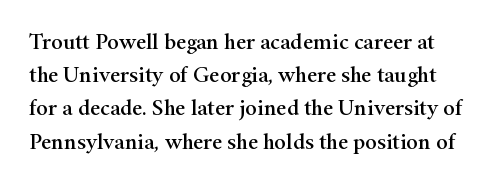
{"italic": "no", "underline": "no", "line_spacing": "normal", "line_spacing_ratio": 1.51, "letter_spacing": "normal", "letter_spacing_em": 0.0, "glyph_px": 22}
